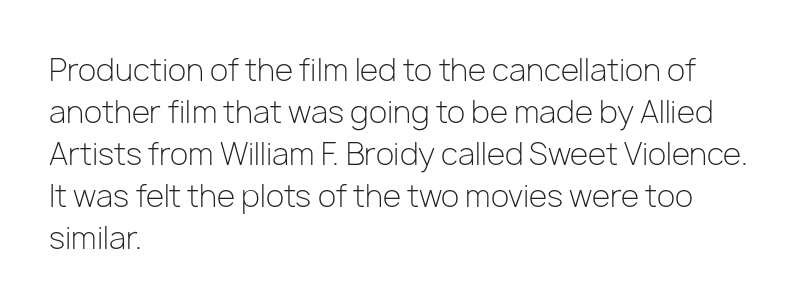
The image shows 30 px light sans-serif type, upright; set left-aligned, normal line spacing (1.4x), normal letter spacing, not underlined; low stroke contrast and a medium x-height.
